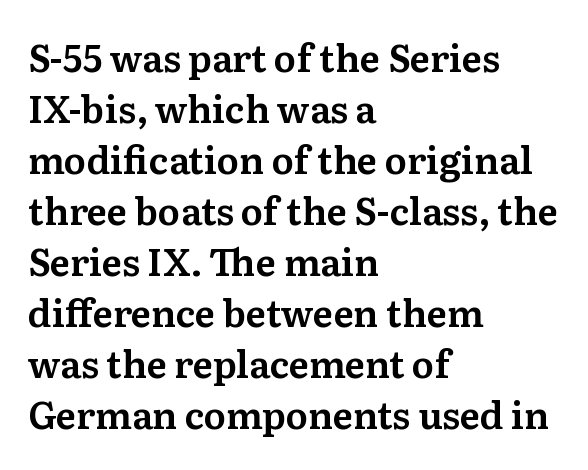
You can tell it's not italic because the verticals are truly vertical. You could not count columns in this text — the font is proportionally spaced. The rag falls on the right side of this text block. The passage shown has conventional tracking throughout.
